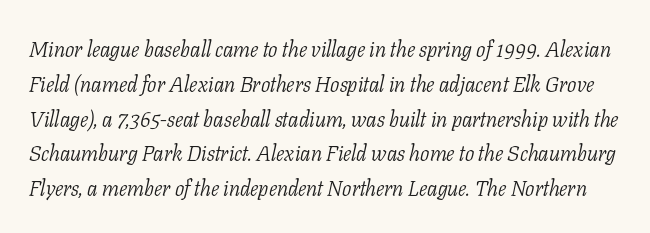
Q: Is the text bold? A: No.
Q: Is the text italic (slanted)? A: Yes, it leans right by about 11 degrees.
Q: Is the text underlined? A: No.
Q: Is the spacing between letters normal or unusually wide? A: Normal.
Q: Is the spacing between lines tight, normal or loose? A: Normal.
